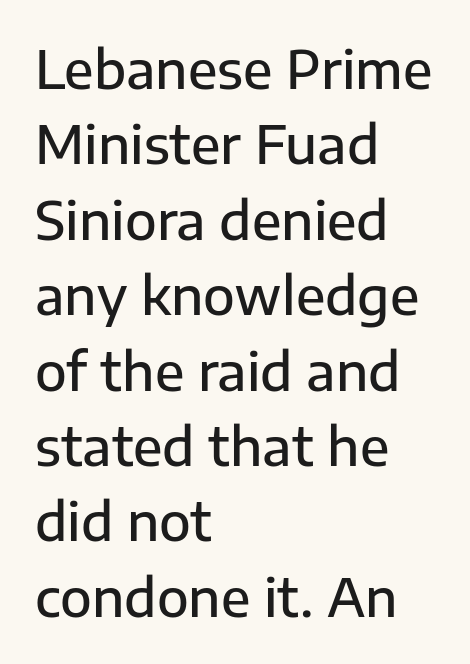
The image shows 52 px semibold sans-serif type, upright; set left-aligned, normal line spacing (1.45x), normal letter spacing, not underlined; low stroke contrast and a medium x-height.
